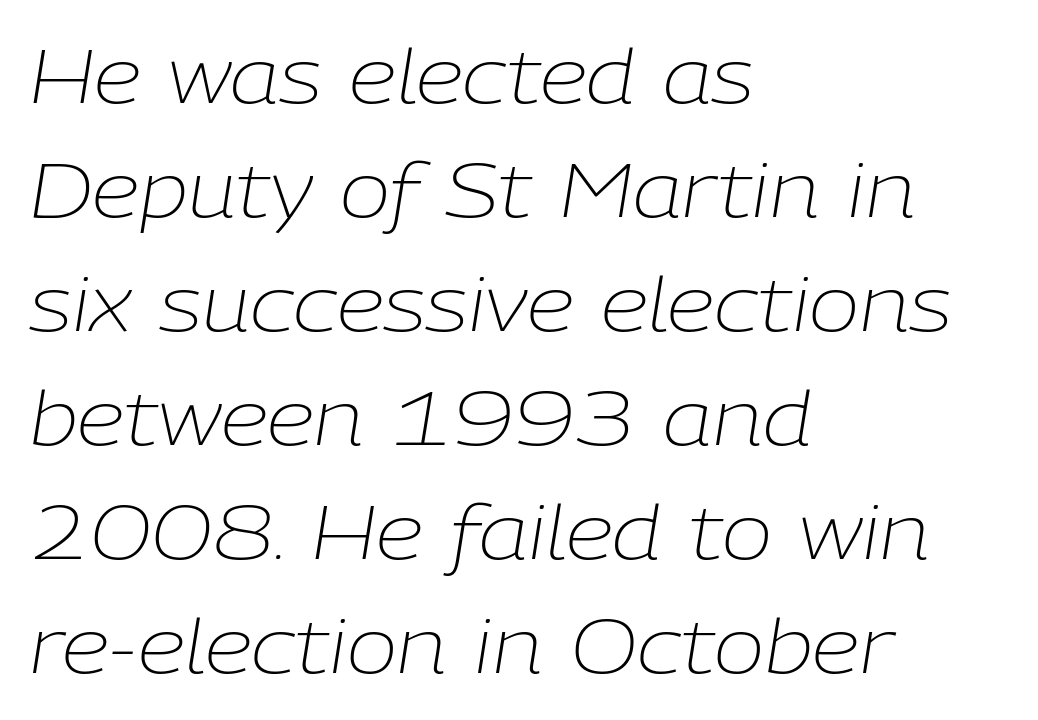
The image shows 76 px light type, italic (leaning right); set left-aligned, normal line spacing (1.5x), normal letter spacing, not underlined; low stroke contrast and a medium x-height.
